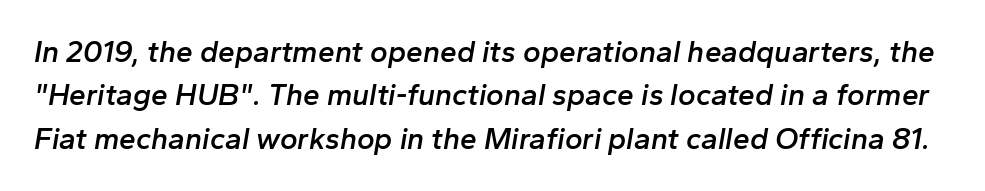
Q: Is the text bold? A: Semi-bold.
Q: Is the text italic (slanted)? A: Yes, it leans right by about 10 degrees.
Q: Is the text underlined? A: No.
Q: Is the spacing between letters normal or unusually wide? A: Normal.
Q: Is the spacing between lines tight, normal or loose? A: Normal.
Q: Width (condensed, normal, or wide)? A: Normal.
Q: Stroke contrast? A: Low.
Q: x-height? A: Medium.
Q: Monospaced? A: No.
